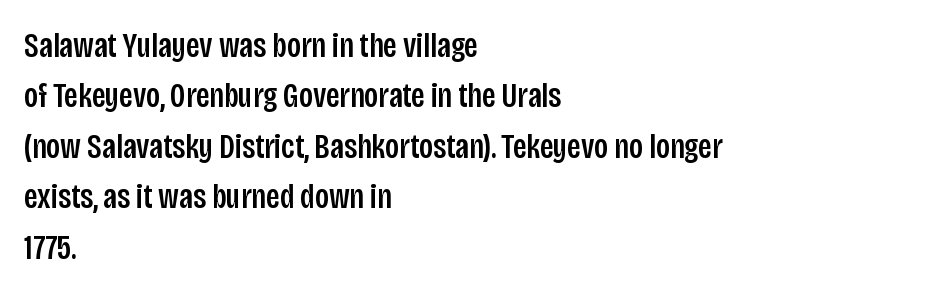
These lines are rendered in a variable-pitch font. These lines are set flush left with a ragged right edge. Font category for this specimen: sans-serif. Vertically, the passage feels balanced, rows spaced as you'd expect.
